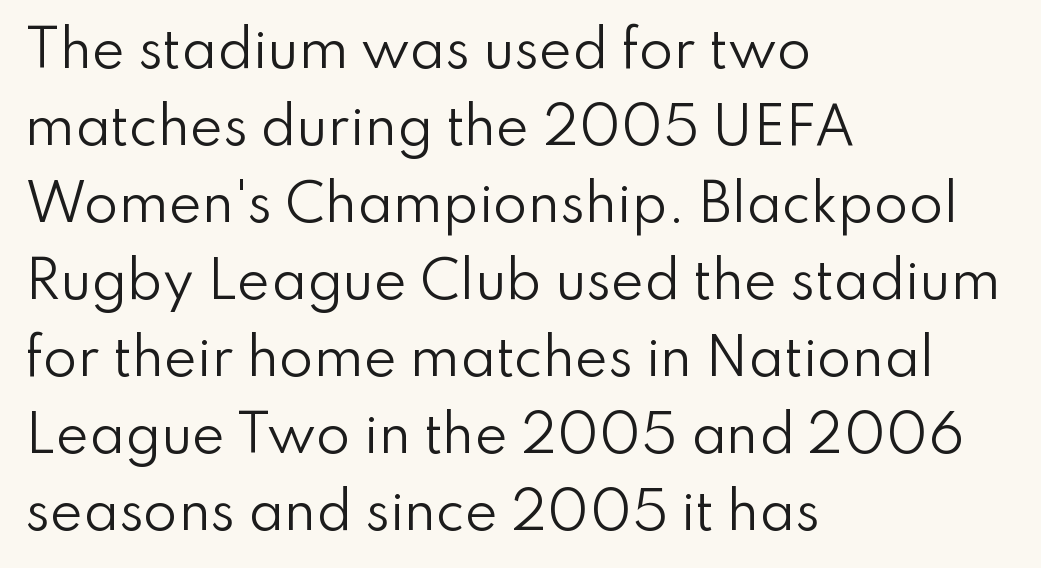
A normal amount of white space separates one row of letters from the next. Every stem runs plumb, perpendicular to the baseline. The space beneath each line is pristine and unruled. These lines are rendered in a variable-pitch font. The glyphs in this specimen are sans serif.
